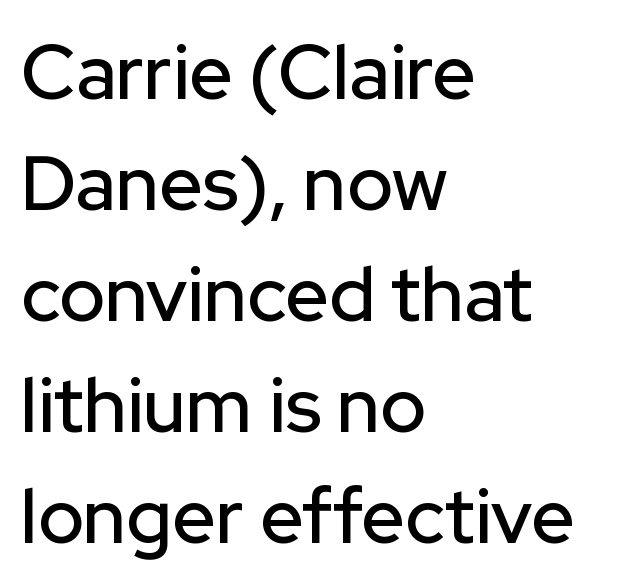
{"serif": "no", "italic": "no", "width": "normal", "stroke_contrast": "low", "x_height": "medium", "monospaced": "no", "underline": "no", "align": "left", "line_spacing": "normal", "line_spacing_ratio": 1.46, "letter_spacing": "normal", "letter_spacing_em": 0.0, "glyph_px": 76}
